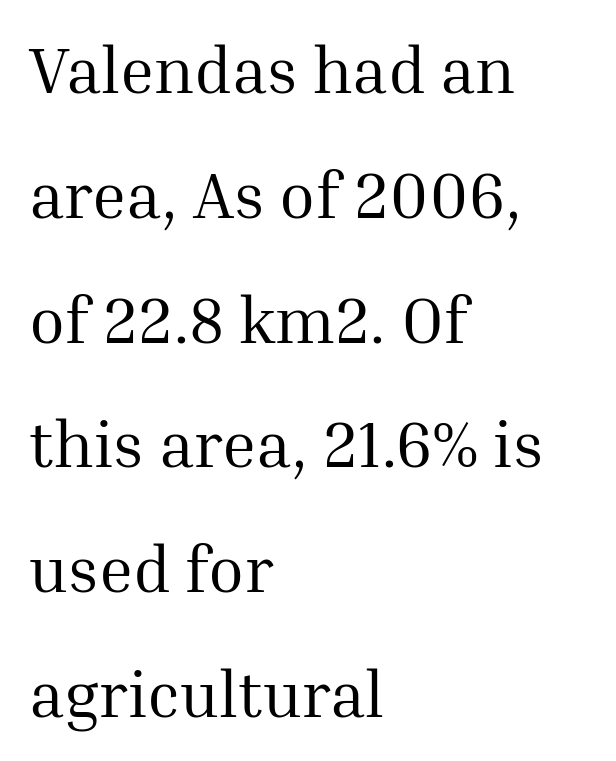
Q: Is the text bold? A: No.
Q: Is the text italic (slanted)? A: No, it is upright.
Q: Is the typeface a serif or a sans-serif typeface? A: Serif.
Q: Is the text underlined? A: No.
Q: How is the paragraph aligned? A: Left-aligned.
Q: Is the spacing between letters normal or unusually wide? A: Normal.
Q: Is the spacing between lines tight, normal or loose? A: Loose.
Q: Width (condensed, normal, or wide)? A: Normal.
Q: Stroke contrast? A: Medium.
Q: x-height? A: Medium.
Q: Monospaced? A: No.
